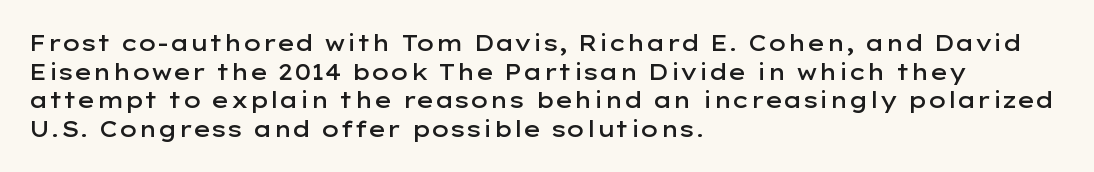
Between one letter and the next there's only the usual sliver of space. Firm but not heavy-handed strokes: this text is semibold. No italicization has been applied; the sample stays upright. Each line starts at the same left margin while the right side varies. Notice how descenders clear the ascenders below comfortably — that's standard leading.
